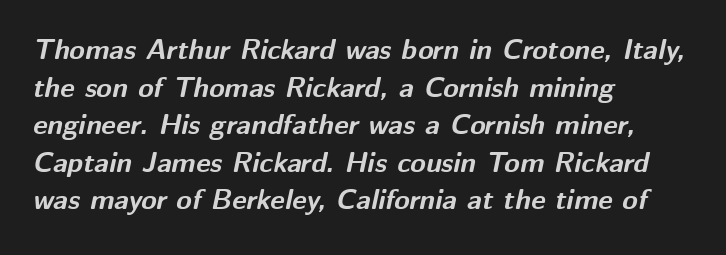
Q: Is the text bold? A: Yes.
Q: Is the text italic (slanted)? A: Yes, it leans right by about 12 degrees.
Q: Is the text underlined? A: No.
Q: How is the paragraph aligned? A: Left-aligned.
Q: Is the spacing between letters normal or unusually wide? A: Normal.
Q: Is the spacing between lines tight, normal or loose? A: Normal.
Q: Width (condensed, normal, or wide)? A: Normal.
Q: Stroke contrast? A: Medium.
Q: x-height? A: Medium.
Q: Monospaced? A: No.
